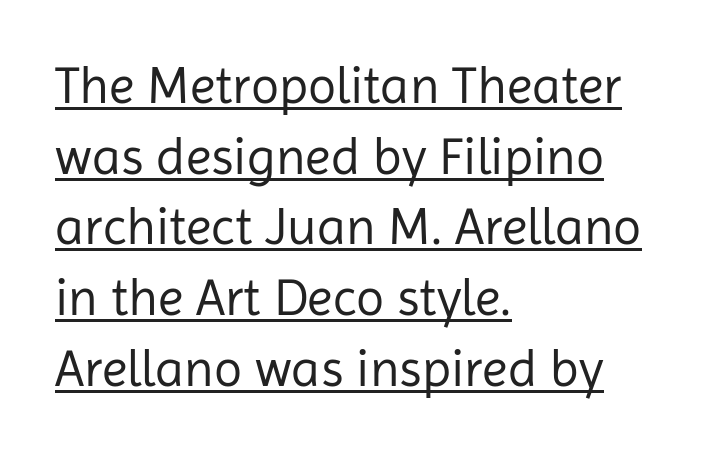
This rendering leaves character spacing at its baseline value. A roman cut, with each character standing at attention. Type style note: lacks serifs. A baseline rule has been typeset under these characters.
